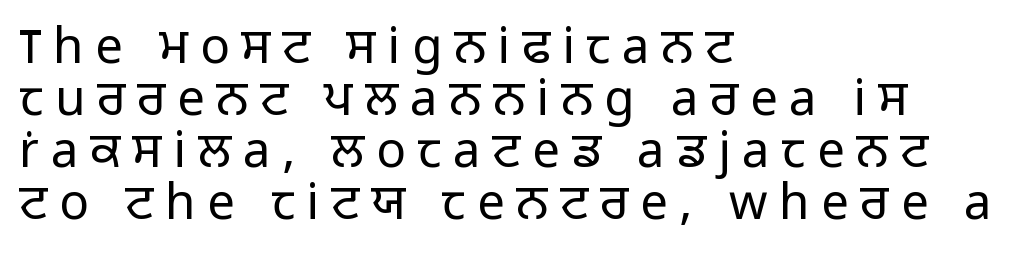
{"serif": "no", "italic": "no", "bold": "no", "weight": "light", "width": "normal", "stroke_contrast": "low", "x_height": "medium", "monospaced": "no", "underline": "no", "align": "left", "line_spacing": "tight", "line_spacing_ratio": 1.06, "letter_spacing": "wide", "letter_spacing_em": 0.24, "glyph_px": 49}
